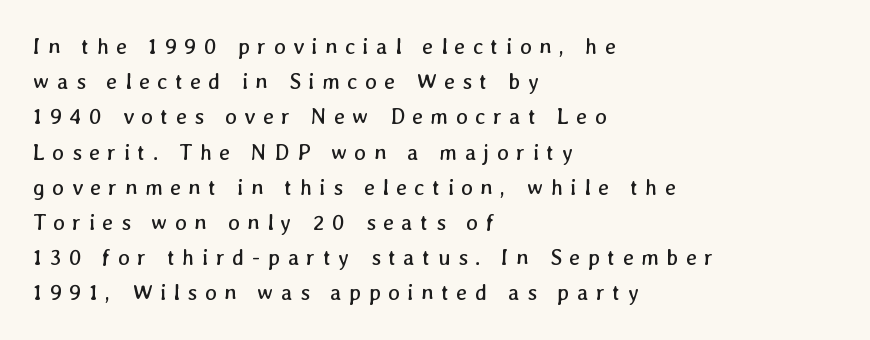
The text block is weighted toward the left margin, trailing off unevenly rightward. Look at the tracking — it's clearly loosened, letters drifting apart. Interline gaps are of average width in this sample. Bold? No — there's no thickening of the strokes. Unmarked baselines from the first word to the last.
